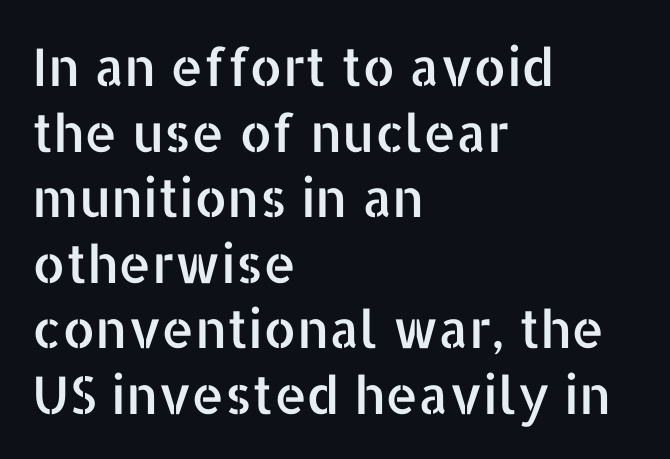
{"serif": "no", "italic": "no", "width": "normal", "stroke_contrast": "low", "x_height": "medium", "monospaced": "no", "underline": "no", "align": "left", "line_spacing": "normal", "line_spacing_ratio": 1.26, "letter_spacing": "normal", "letter_spacing_em": 0.0, "glyph_px": 52}
